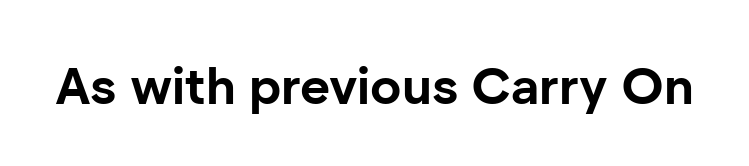
{"serif": "no", "italic": "no", "bold": "yes", "weight": "bold", "width": "normal", "stroke_contrast": "low", "x_height": "medium", "monospaced": "no", "underline": "no", "letter_spacing": "normal", "letter_spacing_em": 0.0, "glyph_px": 52}
